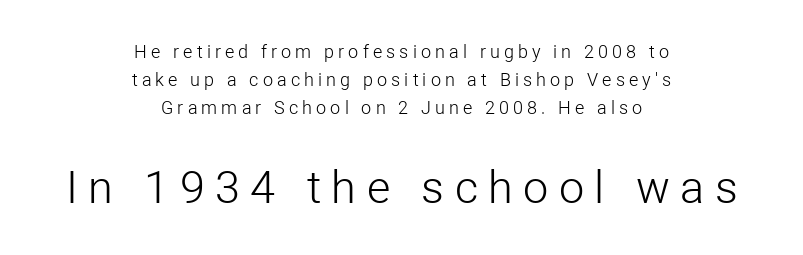
The font's upright variant was chosen for this text. Alignment: centered. Vertically, the passage feels balanced, rows spaced as you'd expect. Observe the wide spacing: letters keep a clear distance from each other. Check the space under the baseline: it is left empty.
